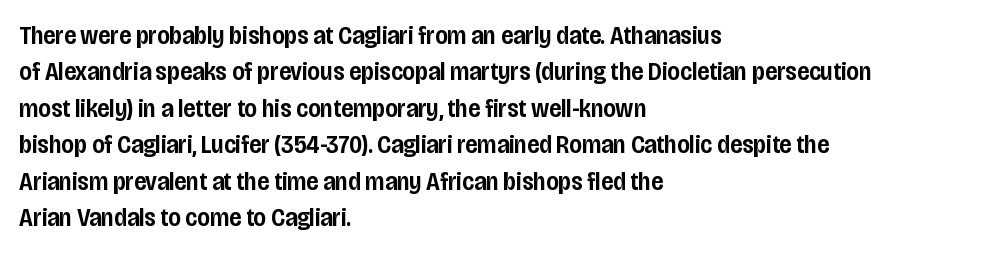
{"italic": "no", "bold": "semi", "underline": "no", "align": "left", "line_spacing": "normal", "line_spacing_ratio": 1.4, "letter_spacing": "normal", "letter_spacing_em": 0.0, "glyph_px": 26}
